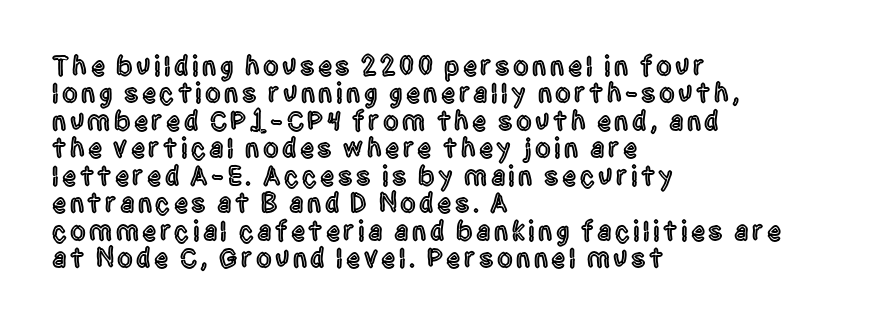
{"serif": "no", "italic": "no", "width": "condensed", "x_height": "large", "monospaced": "no", "underline": "no", "align": "left", "line_spacing": "tight", "line_spacing_ratio": 0.98, "glyph_px": 28}
